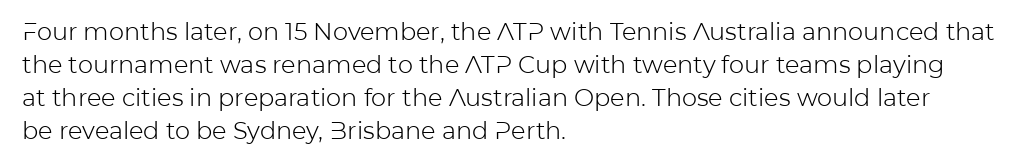
Q: Is the text bold? A: No.
Q: Is the text italic (slanted)? A: No, it is upright.
Q: Is the text underlined? A: No.
Q: How is the paragraph aligned? A: Left-aligned.
Q: Is the spacing between letters normal or unusually wide? A: Normal.
Q: Is the spacing between lines tight, normal or loose? A: Normal.
